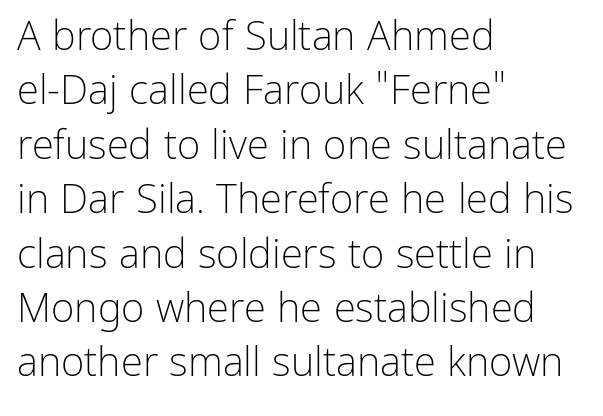
Leftover space on each line is placed entirely after the last word. The lines sit at an ordinary, default distance from one another. Tall strokes in this sample are plumb rather than angled. The glyphs are unaccompanied by any horizontal stroke below them.
